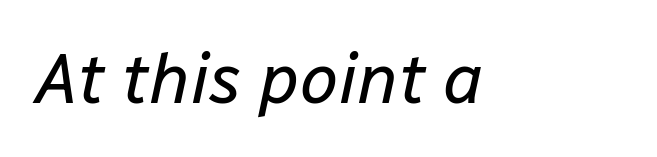
The image shows 70 px regular-weight type, italic (leaning right); set normal letter spacing, not underlined; low stroke contrast and a medium x-height.
